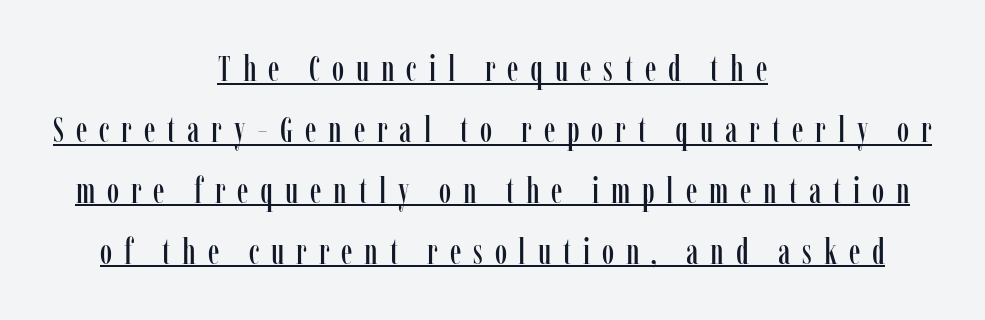
Tracking value appears strongly positive — letters spread wide. This sample has the flowing, uneven cadence of proportional lettering. Examine the stroke ends and you'll spot serifs. Ascenders rise straight up at ninety degrees.
